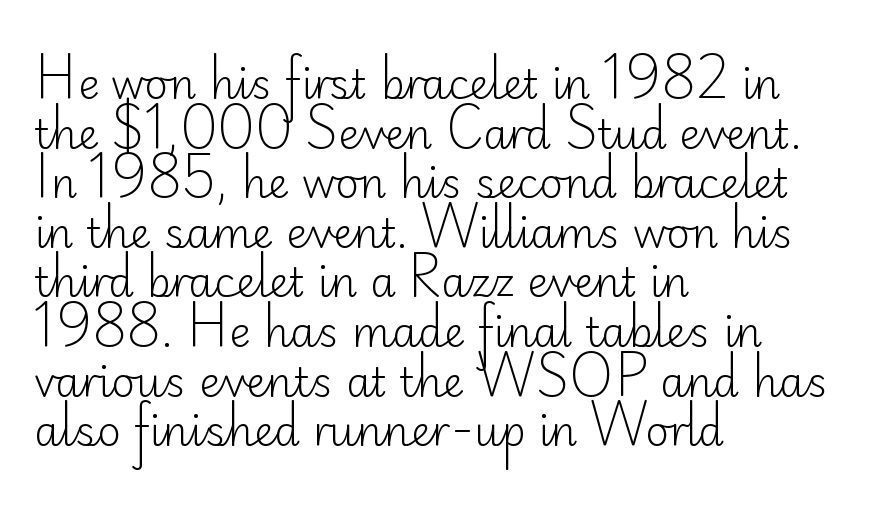
A light-to-regular cut is what we see here. The typeface chosen for these lines omits serifs. This sample uses an upright cut, with every glyph sitting square on the baseline. No word sits above an underline. Character widths vary here, with narrow letters taking less room than wide ones. Compared with typical body copy, the letter spacing here is the same.
